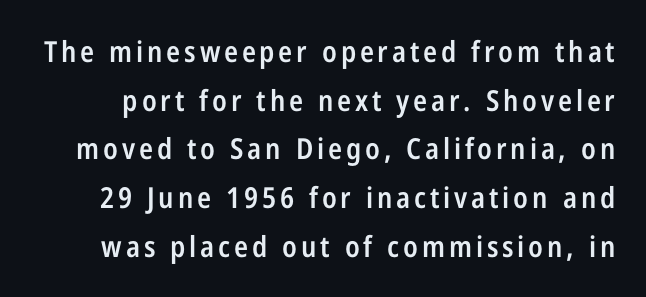
Underline: absent. Observe the absence of serifs on each vertical stroke in this sample. Stroke thickness is moderately raised; the sample reads as semibold. The line-height multiplier appears to be the usual default.
